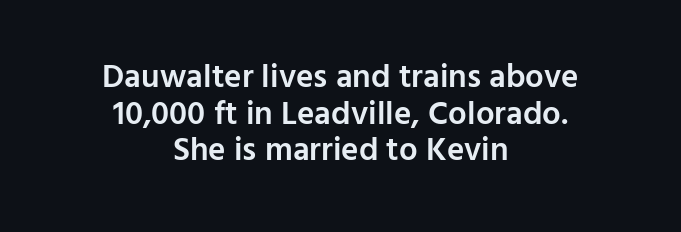
{"serif": "no", "italic": "no", "bold": "semi", "weight": "semibold", "width": "normal", "stroke_contrast": "low", "x_height": "medium", "monospaced": "no", "underline": "no", "align": "center", "line_spacing": "tight", "line_spacing_ratio": 1.11, "letter_spacing": "normal", "letter_spacing_em": 0.0, "glyph_px": 33}
